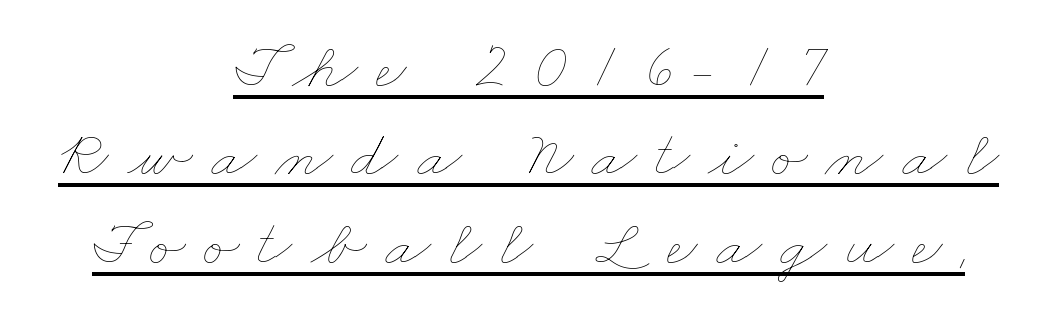
{"bold": "no", "weight": "thin", "width": "wide", "stroke_contrast": "low", "x_height": "small", "monospaced": "no", "underline": "yes", "align": "center", "line_spacing": "normal", "line_spacing_ratio": 1.32, "letter_spacing": "wide", "letter_spacing_em": 0.27, "glyph_px": 67}
